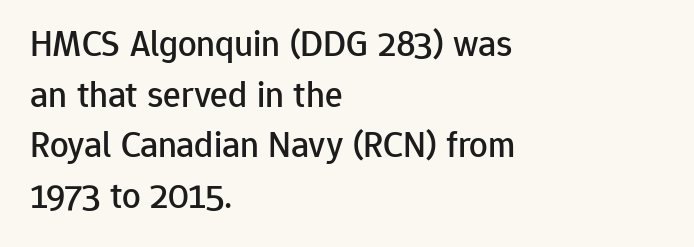
The image shows 37 px sans-serif type, upright; set left-aligned, normal line spacing (1.37x), normal letter spacing, not underlined; low stroke contrast and a medium x-height.
